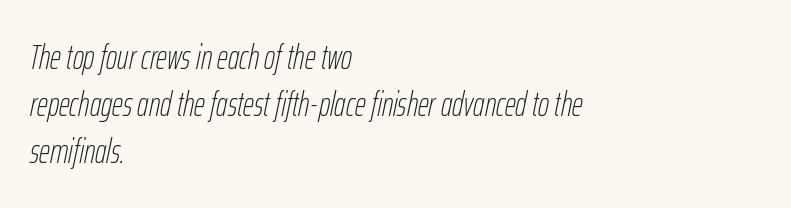
{"italic": "yes", "lean": "right", "slant_degrees": 12, "bold": "no", "weight": "thin", "width": "condensed", "stroke_contrast": "low", "x_height": "medium", "monospaced": "no", "underline": "no", "align": "left", "line_spacing": "normal", "line_spacing_ratio": 1.38, "letter_spacing": "normal", "letter_spacing_em": 0.0, "glyph_px": 34}
